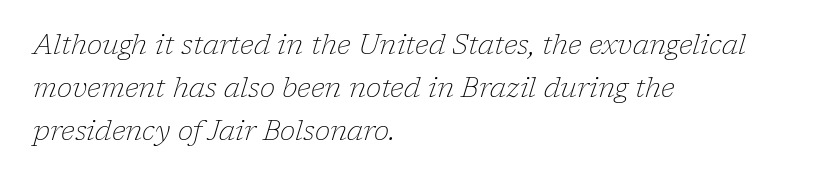
The passage shown is typed in a proportional face where columns would drift. The passage shown is not underscored anywhere. If you drew a line through each stem, it would be angled. Nothing unusual about the tracking: characters are spaced as the font intends. Stroke thickness stays within the range of a standard reading face or lighter. Quick note: interline space is typical.
